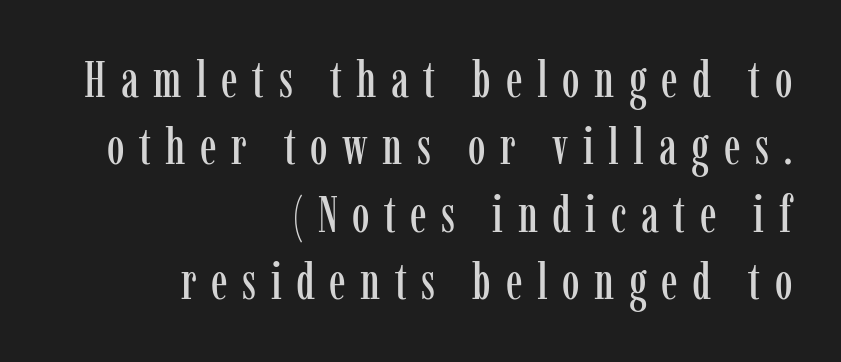
The image shows 50 px condensed serif type, upright; set right-aligned, normal line spacing (1.35x), unusually wide letter spacing (+0.29 em), not underlined; low stroke contrast and a medium x-height.
